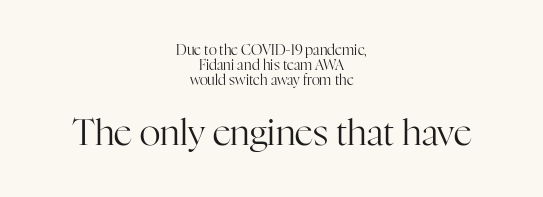
Q: Is the text bold? A: No.
Q: Is the text italic (slanted)? A: No, it is upright.
Q: Is the typeface a serif or a sans-serif typeface? A: Serif.
Q: Is the text underlined? A: No.
Q: How is the paragraph aligned? A: Centered.
Q: Is the spacing between letters normal or unusually wide? A: Normal.
Q: Is the spacing between lines tight, normal or loose? A: Tight.
Q: Which block of text is set in a larger size, the first (top) or the second (bottom)? A: The second (bottom) one.
Q: Width (condensed, normal, or wide)? A: Normal.
Q: Stroke contrast? A: High.
Q: x-height? A: Medium.
Q: Monospaced? A: No.
